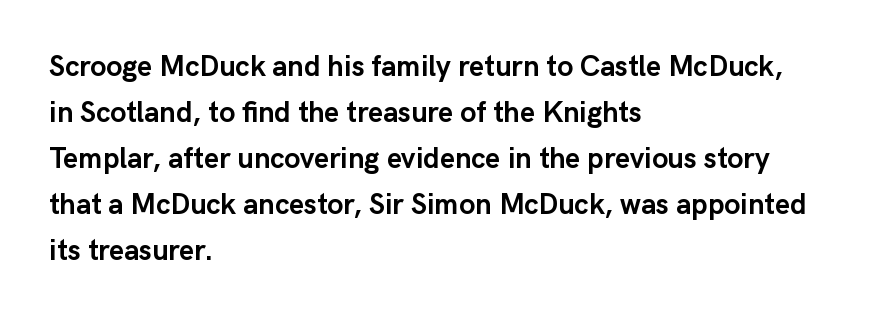
The image shows 29 px semibold sans-serif type, upright; set left-aligned, normal line spacing (1.59x), normal letter spacing, not underlined; low stroke contrast and a medium x-height.
